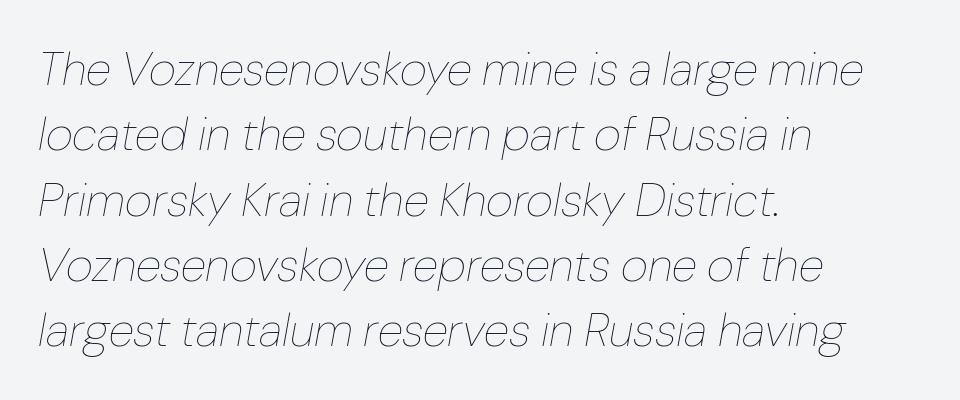
The image shows 47 px thin type, italic (leaning right); set left-aligned, normal line spacing (1.39x), normal letter spacing, not underlined; low stroke contrast and a medium x-height.
